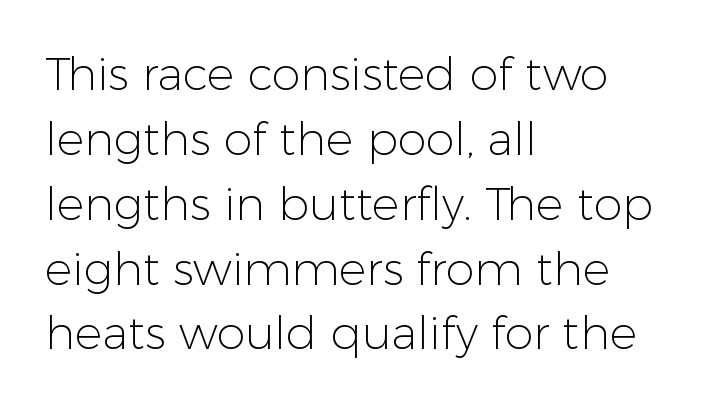
Q: Is the text bold? A: No.
Q: Is the text italic (slanted)? A: No, it is upright.
Q: Is the typeface a serif or a sans-serif typeface? A: Sans-serif.
Q: Is the text underlined? A: No.
Q: How is the paragraph aligned? A: Left-aligned.
Q: Is the spacing between letters normal or unusually wide? A: Normal.
Q: Is the spacing between lines tight, normal or loose? A: Normal.
Q: Width (condensed, normal, or wide)? A: Normal.
Q: Stroke contrast? A: Low.
Q: x-height? A: Medium.
Q: Monospaced? A: No.
